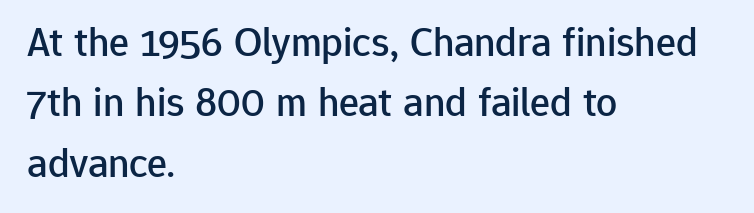
The image shows 42 px sans-serif type, upright; set left-aligned, normal line spacing (1.44x), normal letter spacing, not underlined; low stroke contrast and a medium x-height.
